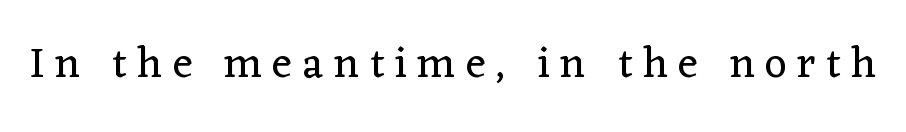
Q: Is the text bold? A: No.
Q: Is the text italic (slanted)? A: No, it is upright.
Q: Is the typeface a serif or a sans-serif typeface? A: Serif.
Q: Is the text underlined? A: No.
Q: Is the spacing between letters normal or unusually wide? A: Unusually wide.
Q: Width (condensed, normal, or wide)? A: Normal.
Q: Stroke contrast? A: Low.
Q: x-height? A: Medium.
Q: Monospaced? A: No.
